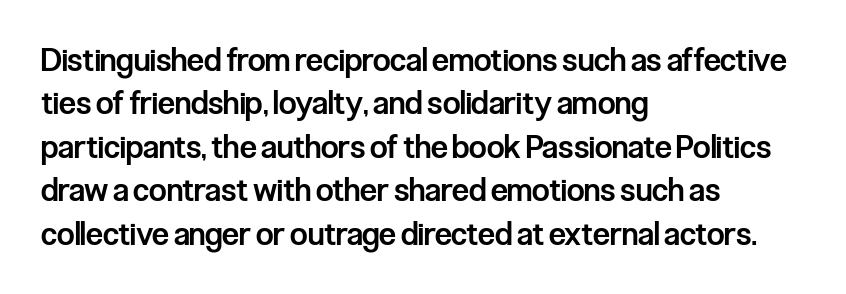
Q: Is the text bold? A: Semi-bold.
Q: Is the text italic (slanted)? A: No, it is upright.
Q: Is the typeface a serif or a sans-serif typeface? A: Sans-serif.
Q: Is the text underlined? A: No.
Q: How is the paragraph aligned? A: Left-aligned.
Q: Is the spacing between letters normal or unusually wide? A: Normal.
Q: Is the spacing between lines tight, normal or loose? A: Normal.
Q: Width (condensed, normal, or wide)? A: Condensed.
Q: Stroke contrast? A: Low.
Q: x-height? A: Medium.
Q: Monospaced? A: No.
